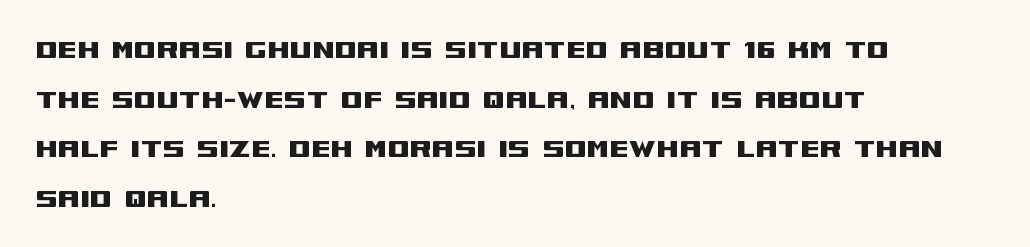
{"serif": "no", "italic": "no", "width": "wide", "stroke_contrast": "medium", "x_height": "large", "monospaced": "no", "underline": "no", "align": "left", "line_spacing": "normal", "line_spacing_ratio": 1.55, "letter_spacing": "normal", "letter_spacing_em": 0.0, "glyph_px": 32}
